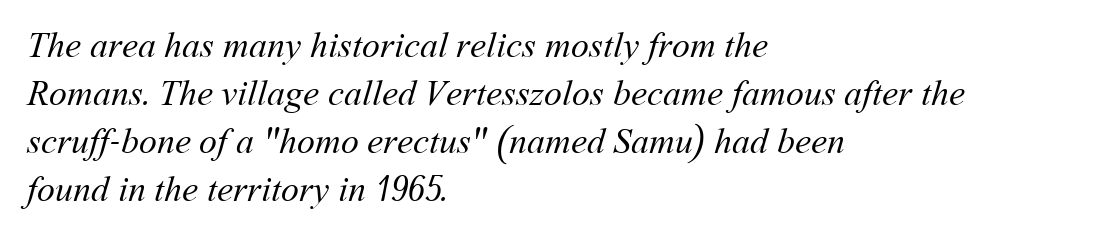
The horizontal fit of the characters is conventional and even. Vertical spacing — default. Unmarked baselines from the first word to the last. Stem width sits at or under what a default text font uses. You could not count columns in this text — the font is proportionally spaced.
